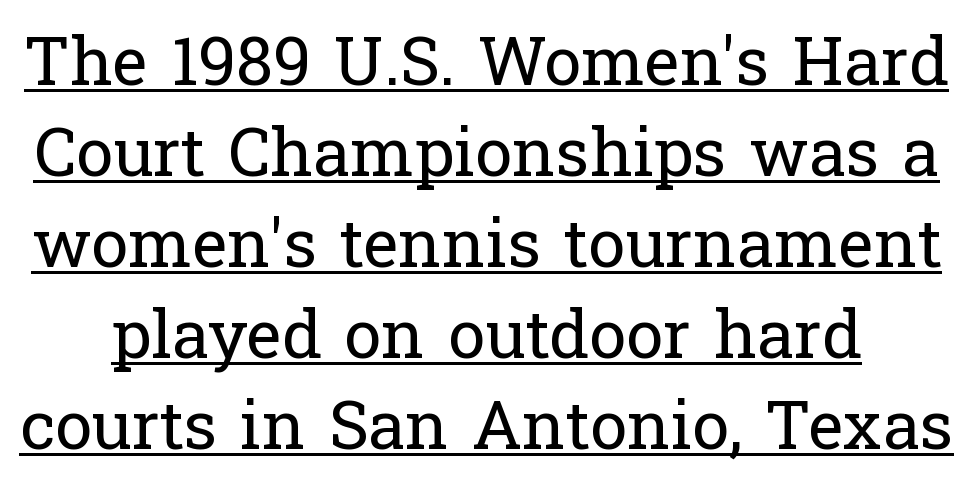
Q: Is the text bold? A: No.
Q: Is the text italic (slanted)? A: No, it is upright.
Q: Is the typeface a serif or a sans-serif typeface? A: Serif.
Q: Is the text underlined? A: Yes.
Q: Is the spacing between letters normal or unusually wide? A: Normal.
Q: Is the spacing between lines tight, normal or loose? A: Normal.
Q: Width (condensed, normal, or wide)? A: Normal.
Q: Stroke contrast? A: Low.
Q: x-height? A: Medium.
Q: Monospaced? A: No.
